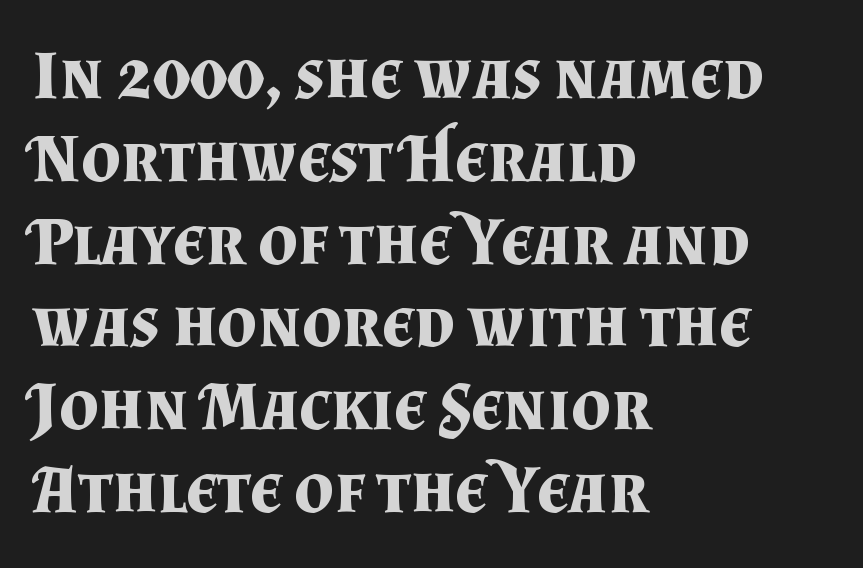
The image shows 69 px bold serif type, upright; set left-aligned, line spacing 1.2x, normal letter spacing, not underlined; medium stroke contrast and a small x-height.
